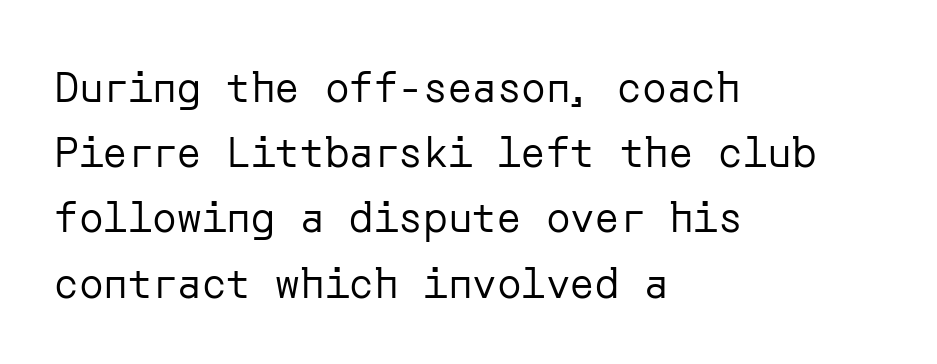
The image shows 41 px regular-weight sans-serif type, upright; set left-aligned, normal line spacing (1.59x), normal letter spacing, not underlined; low stroke contrast and a medium x-height.
